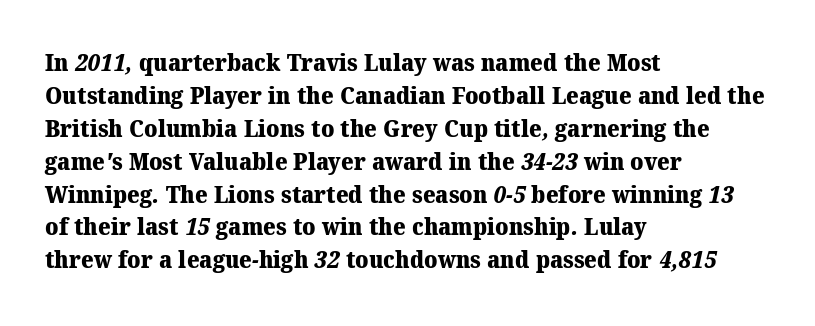
Short note: letters normally spaced. Interline gaps are of average width in this sample. Weight check: bold — yes, fully. Descenders are the only things crossing below the line.
